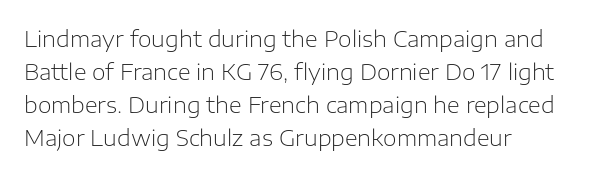
In terms of leading, this rendering sits right in the middle. Quick note: not italic, upright. Stems here are at most as thick as an everyday book face. Letter spacing: default.
